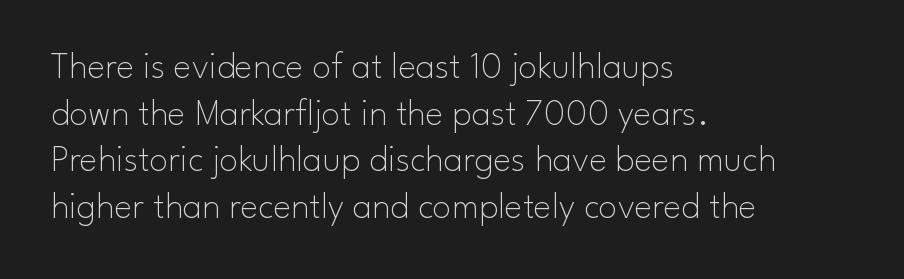
{"serif": "no", "italic": "no", "bold": "no", "weight": "thin", "width": "normal", "stroke_contrast": "low", "x_height": "small", "monospaced": "no", "underline": "no", "align": "left", "line_spacing_ratio": 1.23, "letter_spacing": "normal", "letter_spacing_em": 0.0, "glyph_px": 38}
